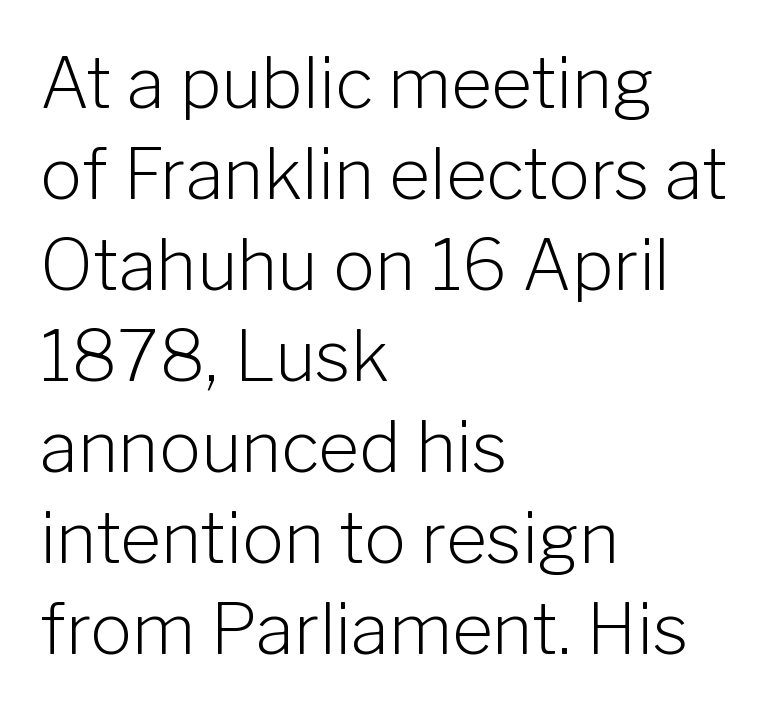
{"serif": "no", "italic": "no", "bold": "no", "weight": "light", "width": "normal", "stroke_contrast": "low", "x_height": "medium", "monospaced": "no", "underline": "no", "align": "left", "line_spacing": "normal", "line_spacing_ratio": 1.3, "letter_spacing": "normal", "letter_spacing_em": 0.0, "glyph_px": 70}
